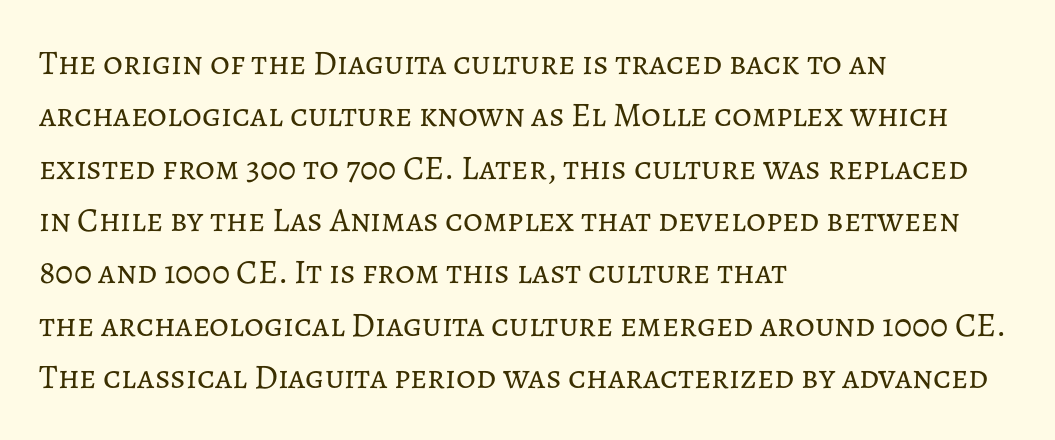
The image shows 34 px regular-weight type, upright; set left-aligned, normal line spacing (1.54x), normal letter spacing, not underlined; low stroke contrast and a medium x-height.
